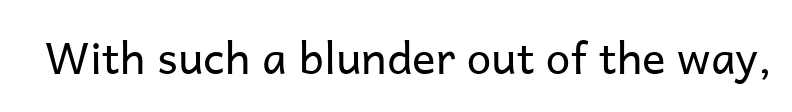
{"serif": "no", "italic": "no", "bold": "no", "weight": "regular", "width": "normal", "stroke_contrast": "low", "x_height": "medium", "monospaced": "no", "underline": "no", "letter_spacing": "normal", "letter_spacing_em": 0.0, "glyph_px": 44}
